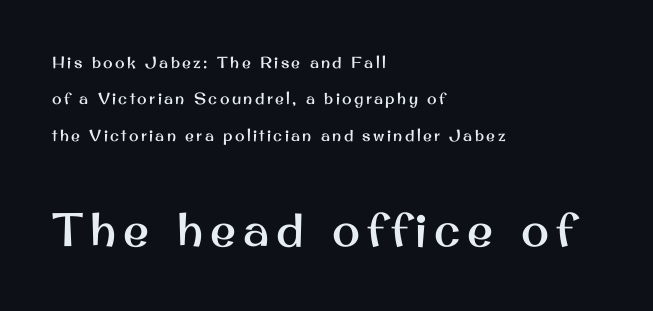
Q: Is the text italic (slanted)? A: No, it is upright.
Q: Is the typeface a serif or a sans-serif typeface? A: Sans-serif.
Q: Is the text underlined? A: No.
Q: How is the paragraph aligned? A: Left-aligned.
Q: Is the spacing between lines tight, normal or loose? A: Loose.
Q: Which block of text is set in a larger size, the first (top) or the second (bottom)? A: The second (bottom) one.
Q: Width (condensed, normal, or wide)? A: Normal.
Q: Stroke contrast? A: Medium.
Q: x-height? A: Small.
Q: Monospaced? A: No.
